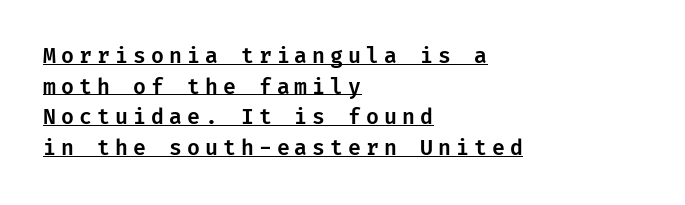
{"italic": "no", "underline": "yes", "align": "left", "line_spacing": "normal", "line_spacing_ratio": 1.46, "letter_spacing": "wide", "letter_spacing_em": 0.24, "glyph_px": 21}
